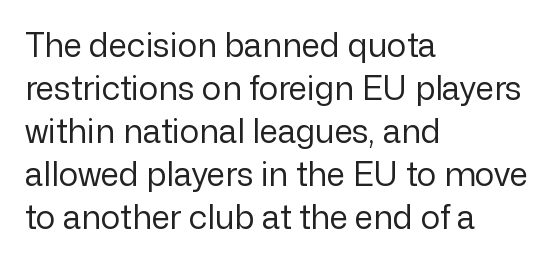
{"serif": "no", "italic": "no", "bold": "no", "weight": "regular", "width": "normal", "stroke_contrast": "low", "x_height": "medium", "monospaced": "no", "underline": "no", "align": "left", "line_spacing": "normal", "line_spacing_ratio": 1.3, "letter_spacing": "normal", "letter_spacing_em": 0.0, "glyph_px": 33}
